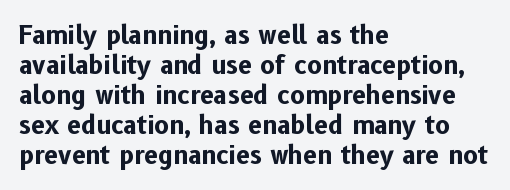
{"italic": "no", "bold": "yes", "underline": "no", "align": "left", "line_spacing_ratio": 1.2, "letter_spacing": "normal", "letter_spacing_em": 0.0, "glyph_px": 25}
